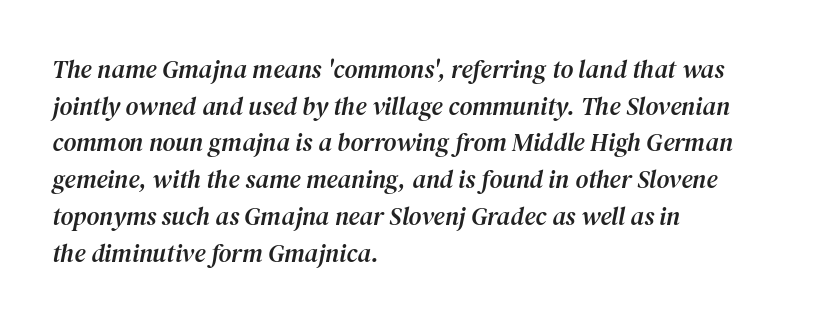
The image shows 25 px text type, italic (leaning right); set left-aligned, normal line spacing (1.47x), normal letter spacing, not underlined.
